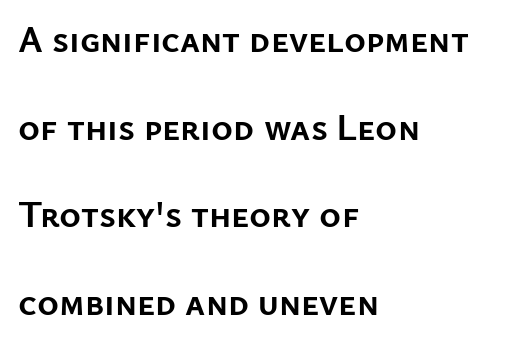
The image shows 37 px semibold sans-serif type, upright; set left-aligned, loose line spacing (2.37x), normal letter spacing, not underlined; low stroke contrast and a medium x-height.
